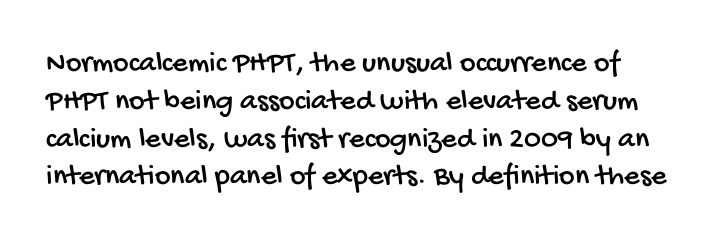
The leading is moderate, giving the passage an even texture. The passage shown is not underscored anywhere. How are the letters spaced? Ordinarily, with no added tracking. Character widths vary here, with narrow letters taking less room than wide ones. In terms of letterform style, serifs are entirely absent.
